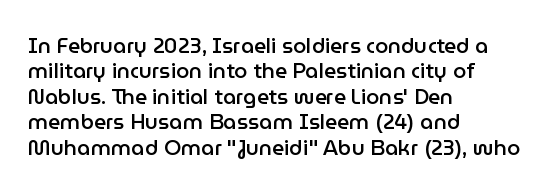
Characters follow at the spacing the type designer built in. Quick note: underline off. Line beginnings align vertically; line endings do not. Does the lettering tilt? It doesn't — this is upright. This is moderately heavy type, rendered in semibold.
